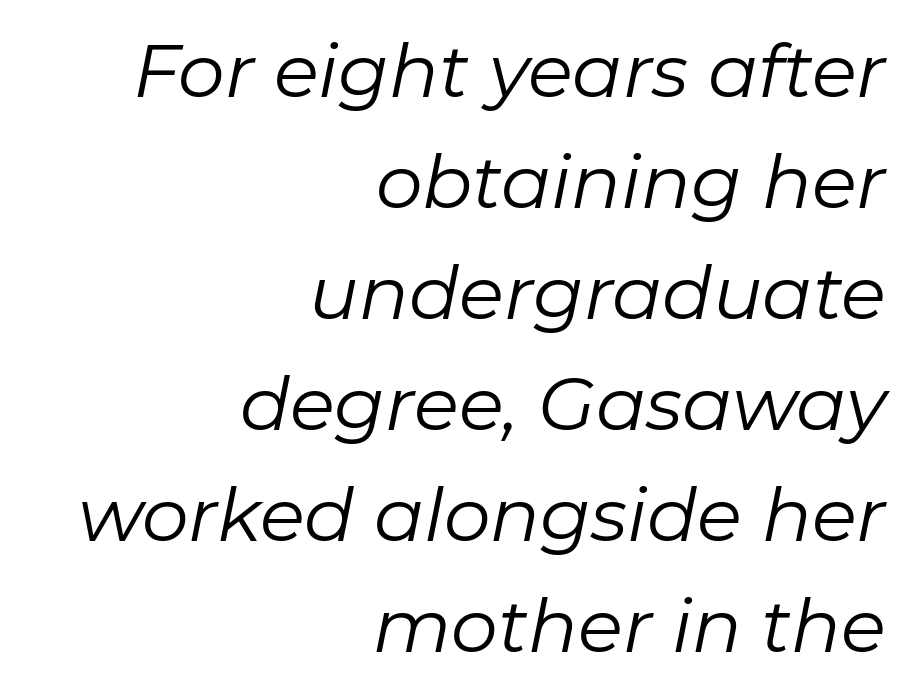
Q: Is the text bold? A: No.
Q: Is the text italic (slanted)? A: Yes, it leans right by about 11 degrees.
Q: Is the text underlined? A: No.
Q: How is the paragraph aligned? A: Right-aligned.
Q: Is the spacing between letters normal or unusually wide? A: Normal.
Q: Is the spacing between lines tight, normal or loose? A: Normal.
Q: Width (condensed, normal, or wide)? A: Normal.
Q: Stroke contrast? A: Low.
Q: x-height? A: Medium.
Q: Monospaced? A: No.
